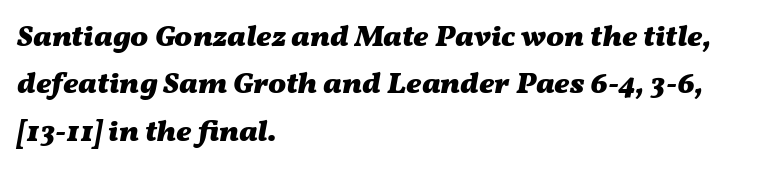
{"italic": "yes", "lean": "right", "slant_degrees": 11, "bold": "yes", "weight": "heavy", "width": "wide", "stroke_contrast": "medium", "x_height": "medium", "monospaced": "no", "underline": "no", "align": "left", "line_spacing": "normal", "line_spacing_ratio": 1.58, "letter_spacing": "normal", "letter_spacing_em": 0.0, "glyph_px": 30}
